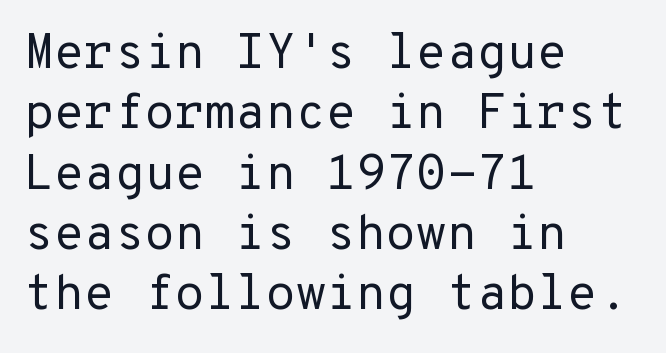
Spacing between characters is what you'd get straight out of the box. The letterforms sit at book weight or below. These lines were composed using upright roman letters. Decoration check: the copy has no underline. The typeface chosen for these lines omits serifs.
